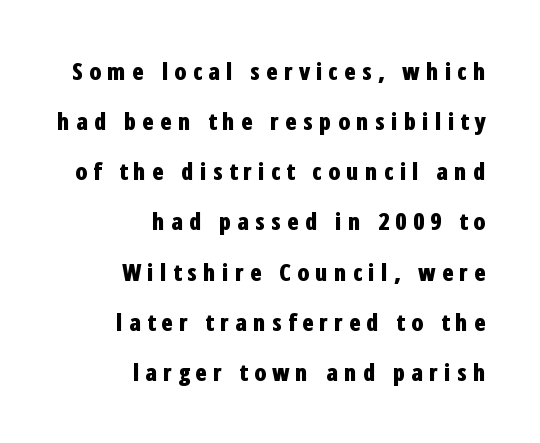
Posture: vertical. Heft: maximum for text — a bold. This rendering widens character spacing well past its baseline value. Each new line begins a long way beneath the previous one. Each row of text sits above clean, open space.
